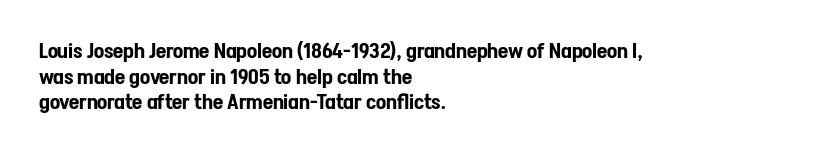
Q: Is the text italic (slanted)? A: No, it is upright.
Q: Is the text underlined? A: No.
Q: How is the paragraph aligned? A: Left-aligned.
Q: Is the spacing between letters normal or unusually wide? A: Normal.
